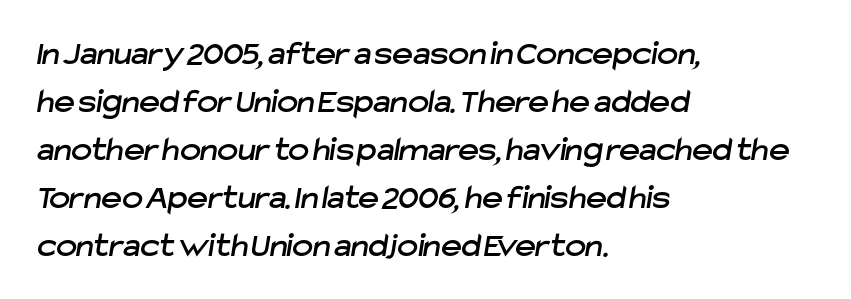
No word sits above an underline. The face used here is rendered with its standard letterfit. Note the varied advance widths — an 'i' is clearly narrower than an 'm'. The rendering uses a moderate line-height, typical for paragraphs.
